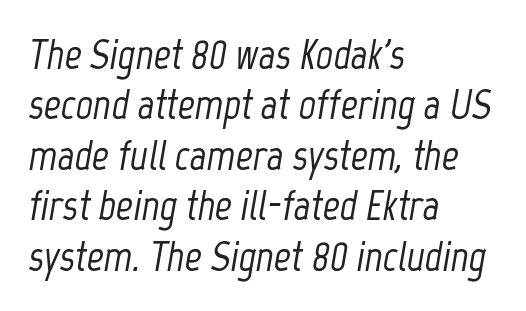
{"italic": "yes", "lean": "right", "slant_degrees": 12, "width": "condensed", "stroke_contrast": "low", "x_height": "medium", "monospaced": "no", "underline": "no", "align": "left", "line_spacing_ratio": 1.2, "letter_spacing": "normal", "letter_spacing_em": 0.0, "glyph_px": 42}
